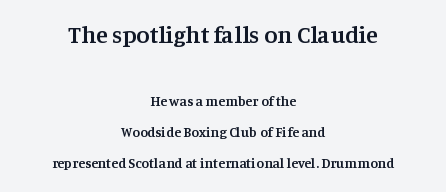
The image shows 24 px text type, upright; set centered, loose line spacing (2.23x), normal letter spacing, not underlined; the first (top) block is 1.71x larger.
